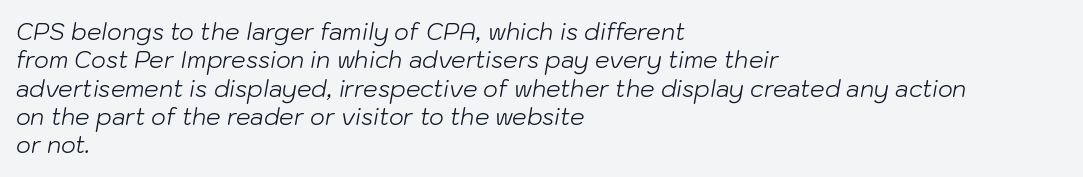
Q: Is the text bold? A: No.
Q: Is the text italic (slanted)? A: Yes, it leans right by about 10 degrees.
Q: Is the text underlined? A: No.
Q: How is the paragraph aligned? A: Left-aligned.
Q: Is the spacing between letters normal or unusually wide? A: Normal.
